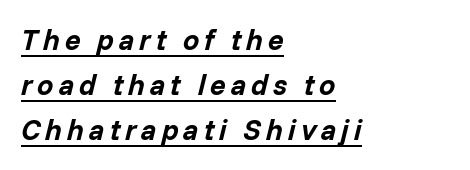
{"italic": "yes", "lean": "right", "slant_degrees": 14, "bold": "yes", "weight": "bold", "width": "normal", "stroke_contrast": "low", "x_height": "medium", "monospaced": "no", "underline": "yes", "align": "left", "line_spacing": "normal", "line_spacing_ratio": 1.56, "glyph_px": 29}
